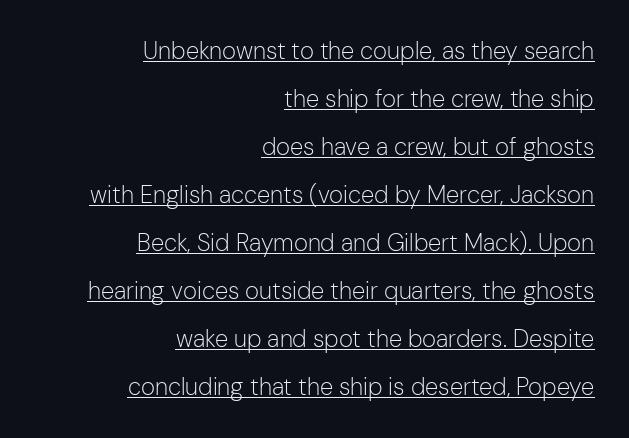
The image shows 24 px text type, upright; set right-aligned, loose line spacing (2.0x), normal letter spacing, underlined.
